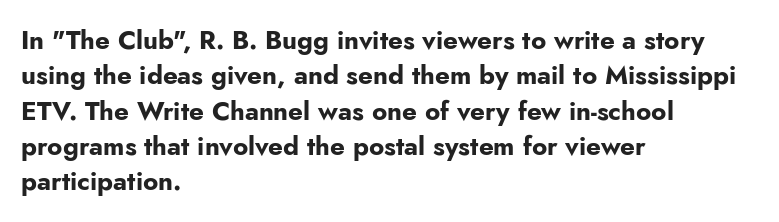
Q: Is the text bold? A: Yes.
Q: Is the text italic (slanted)? A: No, it is upright.
Q: Is the text underlined? A: No.
Q: How is the paragraph aligned? A: Left-aligned.
Q: Is the spacing between letters normal or unusually wide? A: Normal.
Q: Is the spacing between lines tight, normal or loose? A: Normal.
